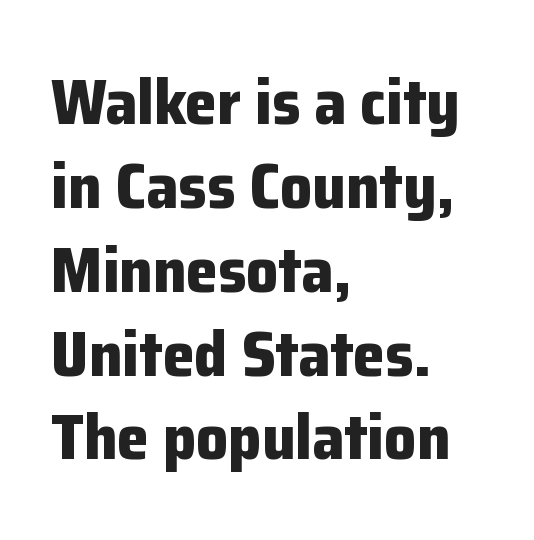
Q: Is the text bold? A: Yes.
Q: Is the text italic (slanted)? A: No, it is upright.
Q: Is the typeface a serif or a sans-serif typeface? A: Sans-serif.
Q: Is the text underlined? A: No.
Q: How is the paragraph aligned? A: Left-aligned.
Q: Is the spacing between letters normal or unusually wide? A: Normal.
Q: Is the spacing between lines tight, normal or loose? A: Normal.
Q: Width (condensed, normal, or wide)? A: Normal.
Q: Stroke contrast? A: Low.
Q: x-height? A: Medium.
Q: Monospaced? A: No.
